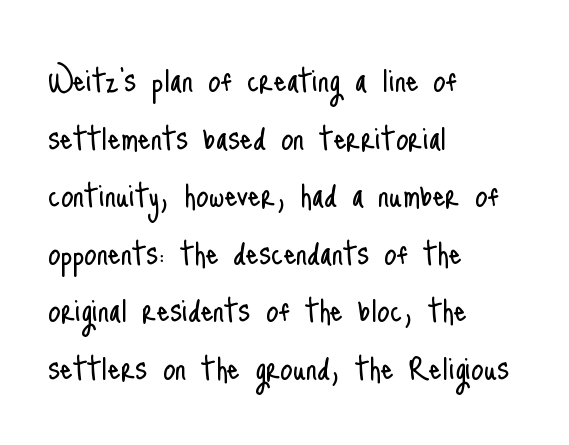
{"serif": "no", "italic": "no", "bold": "no", "weight": "light", "width": "condensed", "stroke_contrast": "low", "x_height": "small", "monospaced": "no", "underline": "no", "align": "left", "line_spacing": "normal", "line_spacing_ratio": 1.44, "letter_spacing": "normal", "letter_spacing_em": 0.0, "glyph_px": 40}
